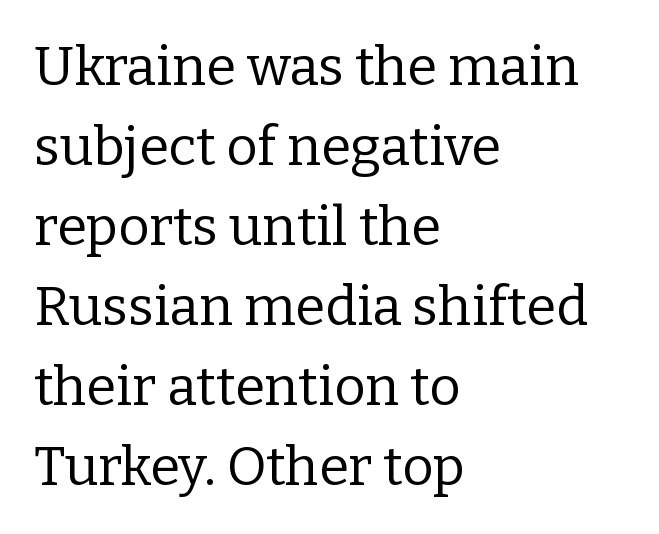
The lettering stays uniformly vertical, giving the passage a roman look. Notice how the passage keeps a crisp vertical edge on the left only. Any mark beneath the type? The region is blank. Varying glyph widths throughout — classic text-font behaviour. Think standard paragraph weight, or any step lighter than that. This is serif lettering, the kind often seen in printed books.
